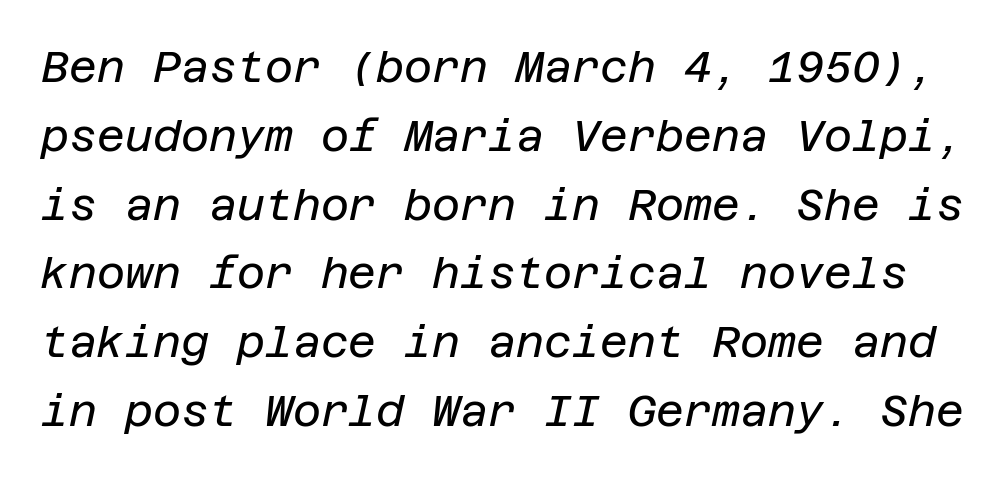
Q: Is the text bold? A: No.
Q: Is the text italic (slanted)? A: Yes, it leans right by about 12 degrees.
Q: Is the text underlined? A: No.
Q: Is the spacing between letters normal or unusually wide? A: Normal.
Q: Is the spacing between lines tight, normal or loose? A: Normal.
Q: Width (condensed, normal, or wide)? A: Normal.
Q: Stroke contrast? A: Low.
Q: x-height? A: Large.
